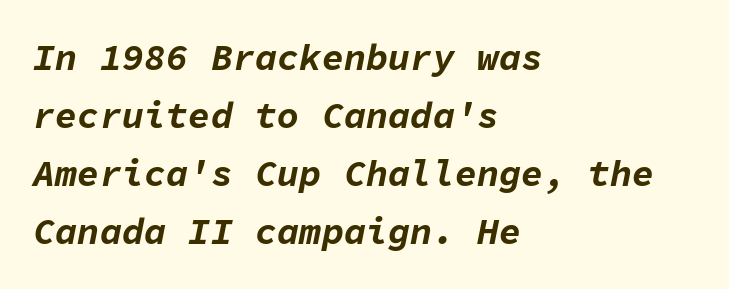
The image shows 37 px bold type, italic (leaning right), monospaced; set left-aligned, normal line spacing (1.57x), normal letter spacing, not underlined; low stroke contrast and a medium x-height.
